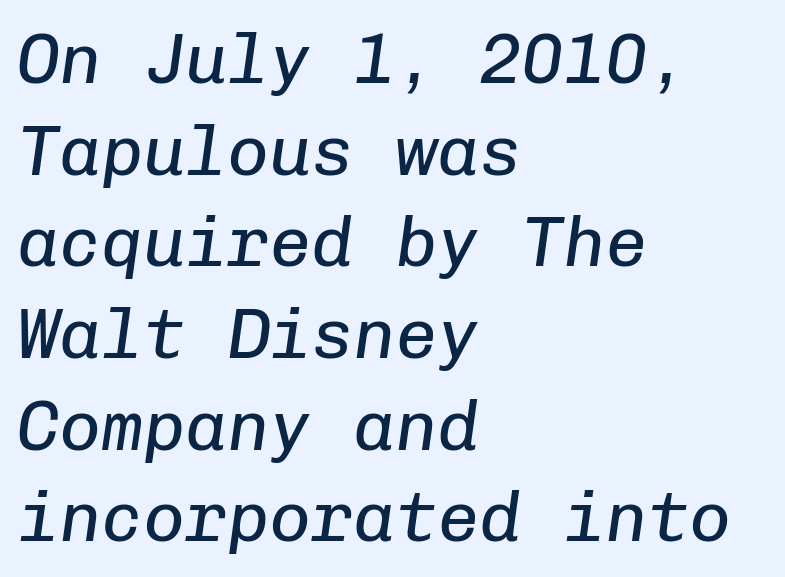
Q: Is the text bold? A: No.
Q: Is the text italic (slanted)? A: Yes, it leans right by about 8 degrees.
Q: Is the text underlined? A: No.
Q: How is the paragraph aligned? A: Left-aligned.
Q: Is the spacing between letters normal or unusually wide? A: Normal.
Q: Is the spacing between lines tight, normal or loose? A: Normal.
Q: Width (condensed, normal, or wide)? A: Normal.
Q: Stroke contrast? A: Low.
Q: x-height? A: Medium.
Q: Monospaced? A: Yes.
